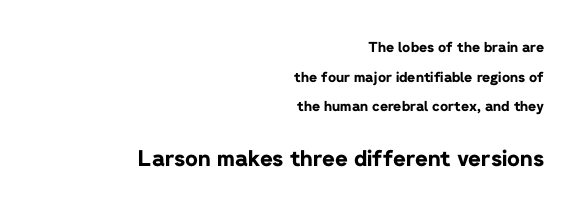
Check under the words: just untouched page. Of the two passages, the one underneath uses the larger point size. The block of text is sparse from top to bottom, with ample space between rows. Caption: multi-line text, flush right, ragged left. The letterforms sit shoulder to shoulder at normal distance. Ordinary non-slanted type is in use.
